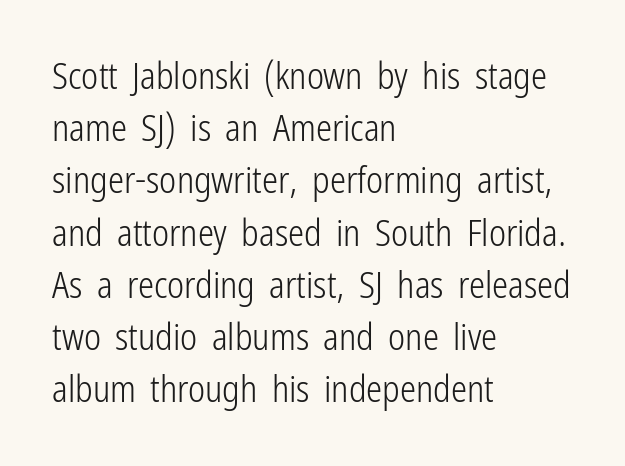
{"serif": "no", "italic": "no", "bold": "no", "weight": "light", "width": "condensed", "stroke_contrast": "low", "x_height": "medium", "monospaced": "no", "underline": "no", "align": "left", "line_spacing": "normal", "line_spacing_ratio": 1.45, "letter_spacing": "normal", "letter_spacing_em": 0.0, "glyph_px": 36}
